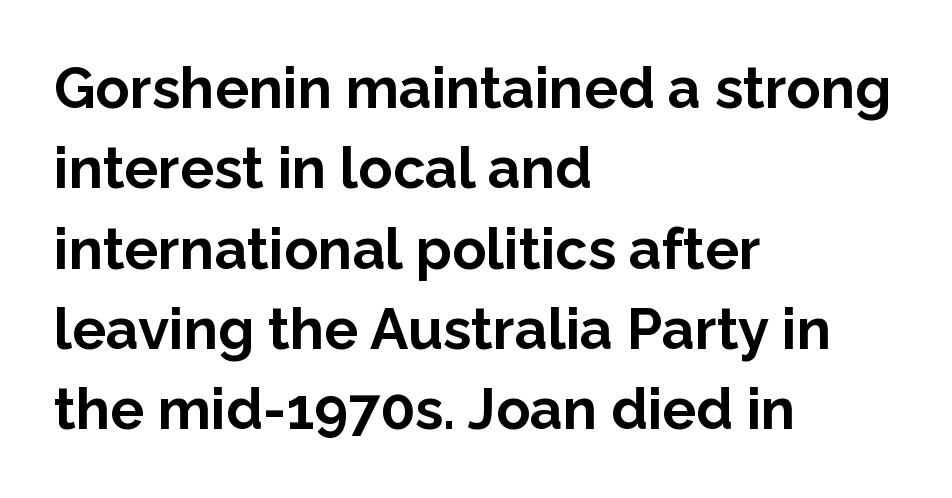
The image shows 57 px bold sans-serif type, upright; set left-aligned, normal line spacing (1.41x), normal letter spacing, not underlined; low stroke contrast and a medium x-height.
